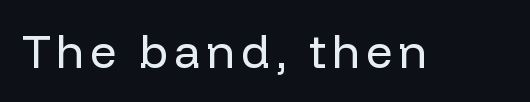
Q: Is the text bold? A: No.
Q: Is the text italic (slanted)? A: No, it is upright.
Q: Is the typeface a serif or a sans-serif typeface? A: Sans-serif.
Q: Is the text underlined? A: No.
Q: Width (condensed, normal, or wide)? A: Normal.
Q: Stroke contrast? A: Low.
Q: x-height? A: Medium.
Q: Monospaced? A: No.
